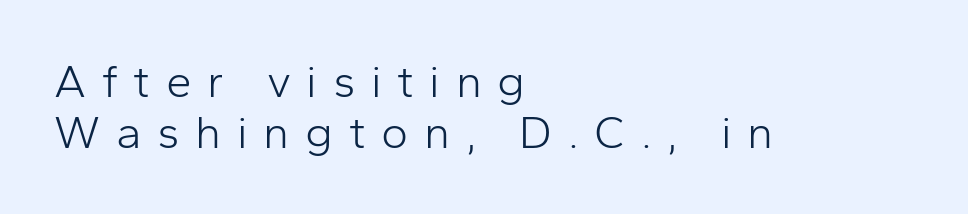
{"serif": "no", "italic": "no", "bold": "no", "weight": "light", "width": "normal", "stroke_contrast": "low", "x_height": "medium", "monospaced": "no", "underline": "no", "align": "left", "line_spacing": "tight", "line_spacing_ratio": 1.1, "letter_spacing": "wide", "letter_spacing_em": 0.34, "glyph_px": 46}
